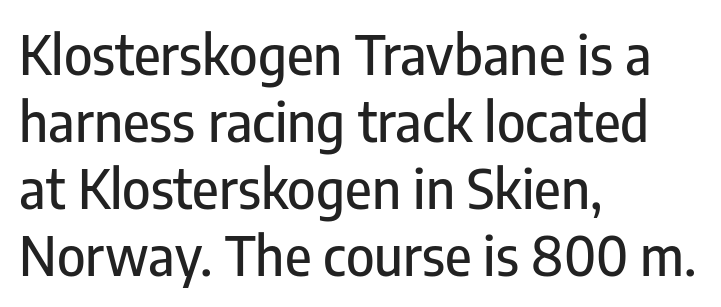
Q: Is the text italic (slanted)? A: No, it is upright.
Q: Is the typeface a serif or a sans-serif typeface? A: Sans-serif.
Q: Is the text underlined? A: No.
Q: How is the paragraph aligned? A: Left-aligned.
Q: Is the spacing between letters normal or unusually wide? A: Normal.
Q: Width (condensed, normal, or wide)? A: Condensed.
Q: Stroke contrast? A: Low.
Q: x-height? A: Medium.
Q: Monospaced? A: No.
